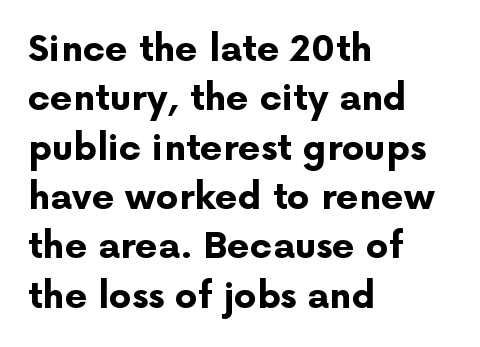
Q: Is the text bold? A: Yes.
Q: Is the text italic (slanted)? A: No, it is upright.
Q: Is the typeface a serif or a sans-serif typeface? A: Sans-serif.
Q: Is the text underlined? A: No.
Q: How is the paragraph aligned? A: Left-aligned.
Q: Is the spacing between letters normal or unusually wide? A: Normal.
Q: Is the spacing between lines tight, normal or loose? A: Normal.
Q: Width (condensed, normal, or wide)? A: Normal.
Q: Stroke contrast? A: Low.
Q: x-height? A: Medium.
Q: Monospaced? A: No.
